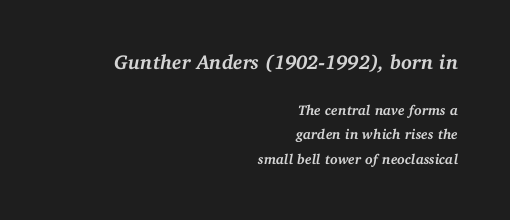
How are the letters spaced? Ordinarily, with no added tracking. Each row of text sits above clean, open space. A flush-right, rag-left setting is used for this passage. Characters are canted at an angle relative to the baseline's perpendicular. Pretty heavy lettering here — definitely bold. The first block has been scaled up relative to the second.
